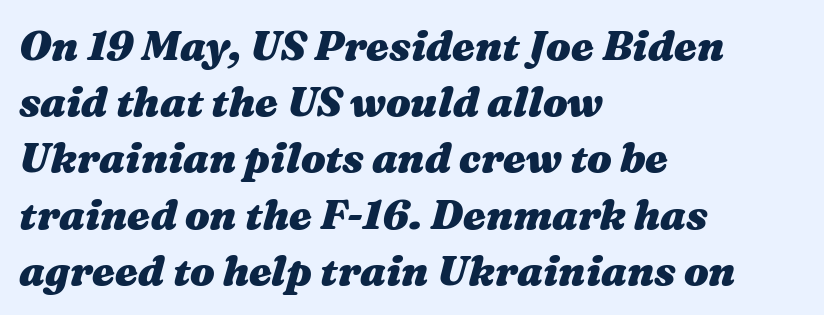
{"italic": "yes", "lean": "right", "slant_degrees": 16, "bold": "yes", "weight": "heavy", "width": "wide", "stroke_contrast": "medium", "x_height": "medium", "monospaced": "no", "underline": "no", "align": "left", "line_spacing": "normal", "line_spacing_ratio": 1.37, "letter_spacing": "normal", "letter_spacing_em": 0.0, "glyph_px": 41}
